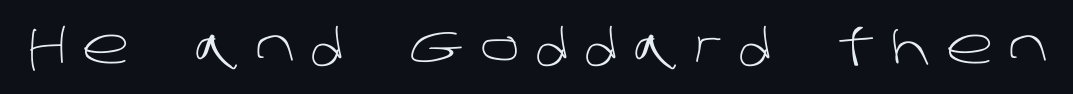
Q: Is the text bold? A: No.
Q: Is the typeface a serif or a sans-serif typeface? A: Sans-serif.
Q: Is the text underlined? A: No.
Q: Is the spacing between letters normal or unusually wide? A: Unusually wide.
Q: Width (condensed, normal, or wide)? A: Normal.
Q: Stroke contrast? A: Low.
Q: x-height? A: Large.
Q: Monospaced? A: No.
